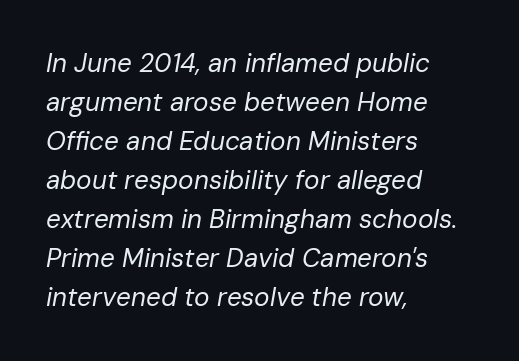
The image shows 26 px text type, italic (leaning right); set left-aligned, normal line spacing (1.5x), normal letter spacing, not underlined.
